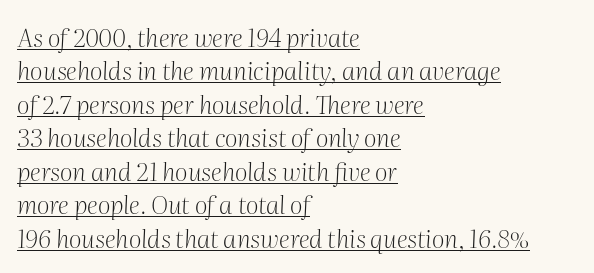
{"italic": "yes", "lean": "right", "slant_degrees": 2, "bold": "no", "underline": "yes", "align": "left", "line_spacing": "normal", "line_spacing_ratio": 1.34, "letter_spacing": "normal", "letter_spacing_em": 0.0, "glyph_px": 25}
